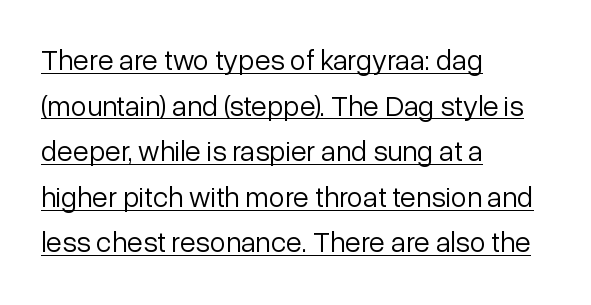
Observe the ordinary spacing: letters are neighbours, not strangers. The passage is arranged the way most books set body copy — flush left. This is roman type, the default non-slanted kind. Summary of weight: not heavy and not bold. This is underlined copy, the kind a proofreader might mark for attention. The glyphs in this specimen are sans serif.
